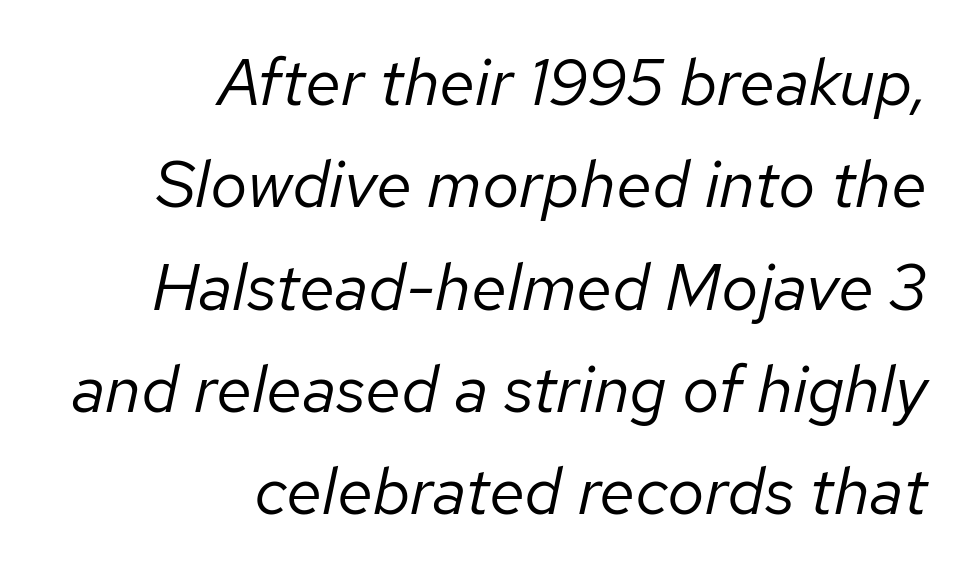
Q: Is the text bold? A: No.
Q: Is the text italic (slanted)? A: Yes, it leans right by about 12 degrees.
Q: Is the text underlined? A: No.
Q: How is the paragraph aligned? A: Right-aligned.
Q: Is the spacing between letters normal or unusually wide? A: Normal.
Q: Is the spacing between lines tight, normal or loose? A: Normal.
Q: Width (condensed, normal, or wide)? A: Normal.
Q: Stroke contrast? A: Low.
Q: x-height? A: Medium.
Q: Monospaced? A: No.
